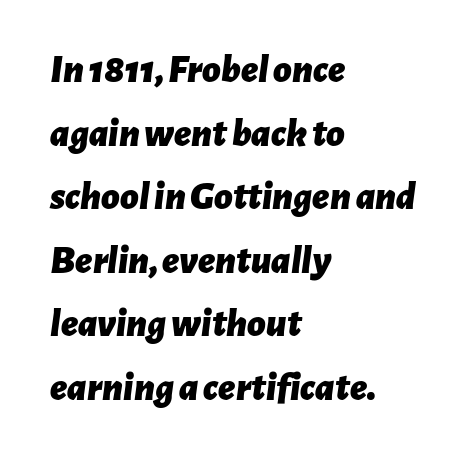
The image shows 40 px bold type, italic (leaning right); set left-aligned, normal line spacing (1.59x), normal letter spacing, not underlined; low stroke contrast and a medium x-height.
